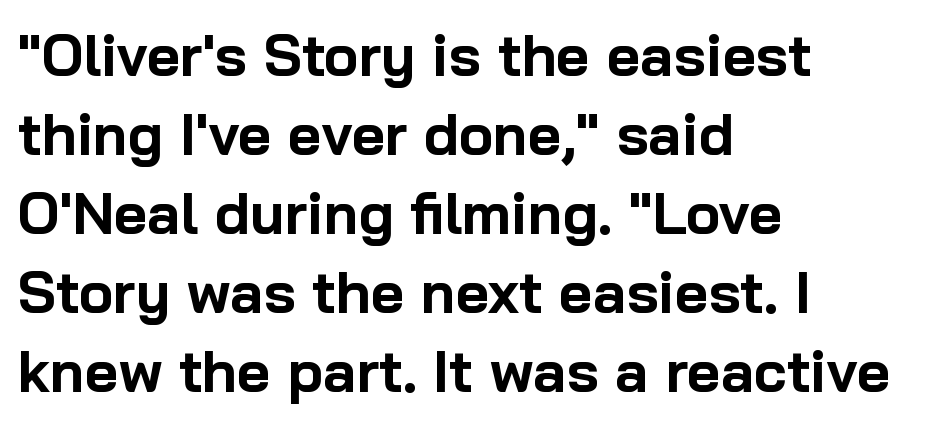
{"serif": "no", "italic": "no", "bold": "yes", "weight": "bold", "width": "normal", "stroke_contrast": "low", "x_height": "medium", "monospaced": "no", "underline": "no", "align": "left", "line_spacing": "normal", "line_spacing_ratio": 1.36, "letter_spacing": "normal", "letter_spacing_em": 0.0, "glyph_px": 58}
